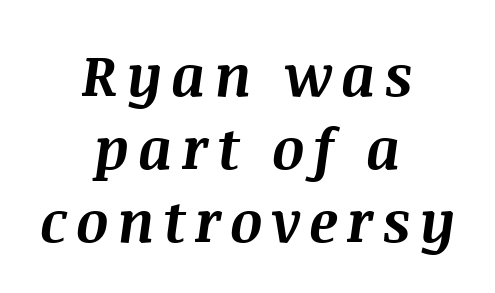
Q: Is the text bold? A: Yes.
Q: Is the text italic (slanted)? A: Yes, it leans right by about 8 degrees.
Q: Is the text underlined? A: No.
Q: How is the paragraph aligned? A: Centered.
Q: Is the spacing between lines tight, normal or loose? A: Normal.
Q: Width (condensed, normal, or wide)? A: Normal.
Q: Stroke contrast? A: Medium.
Q: x-height? A: Large.
Q: Monospaced? A: No.
